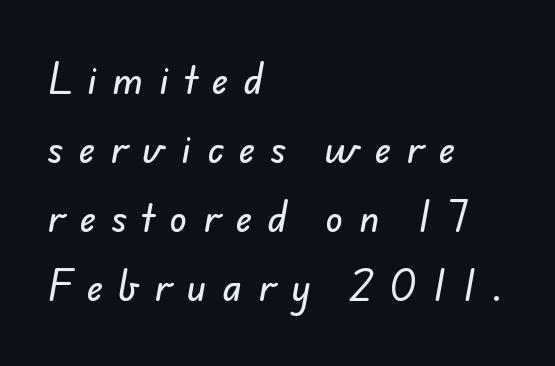
The image shows 36 px sans-serif type; set left-aligned, loose line spacing (1.92x), unusually wide letter spacing (+0.44 em), not underlined; low stroke contrast and a small x-height.
